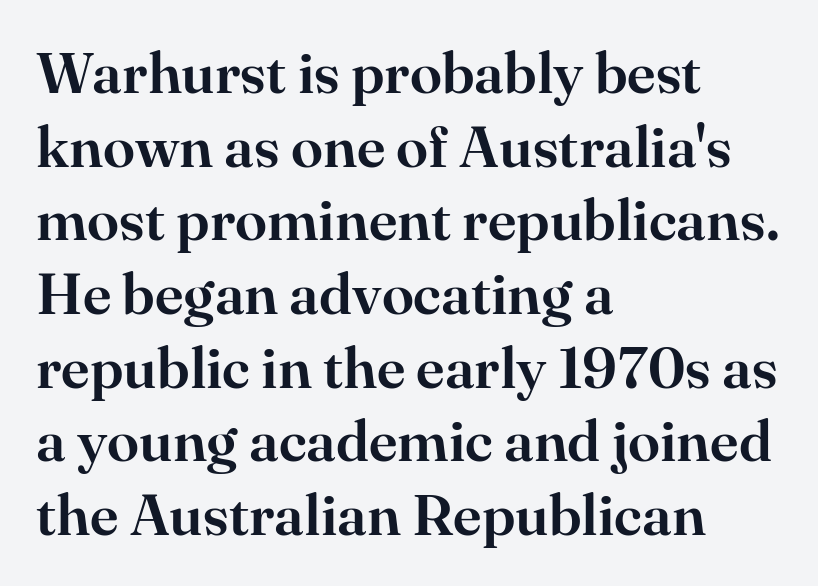
Q: Is the text italic (slanted)? A: No, it is upright.
Q: Is the typeface a serif or a sans-serif typeface? A: Serif.
Q: Is the text underlined? A: No.
Q: How is the paragraph aligned? A: Left-aligned.
Q: Is the spacing between letters normal or unusually wide? A: Normal.
Q: Is the spacing between lines tight, normal or loose? A: Normal.
Q: Width (condensed, normal, or wide)? A: Normal.
Q: Stroke contrast? A: High.
Q: x-height? A: Small.
Q: Monospaced? A: No.
